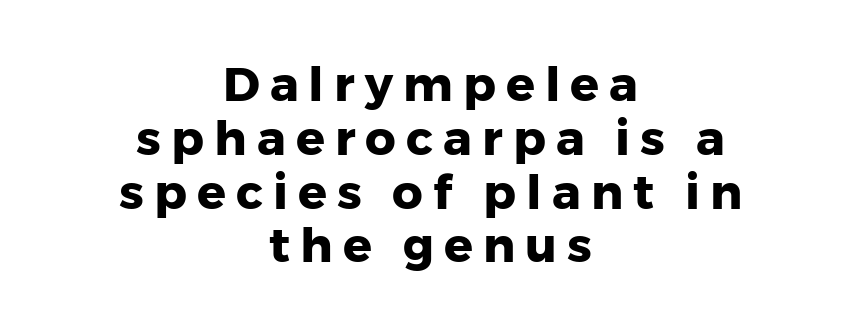
{"serif": "no", "italic": "no", "bold": "yes", "weight": "heavy", "width": "normal", "stroke_contrast": "low", "x_height": "medium", "monospaced": "no", "underline": "no", "align": "center", "line_spacing": "tight", "line_spacing_ratio": 1.12, "letter_spacing": "wide", "letter_spacing_em": 0.21, "glyph_px": 48}
